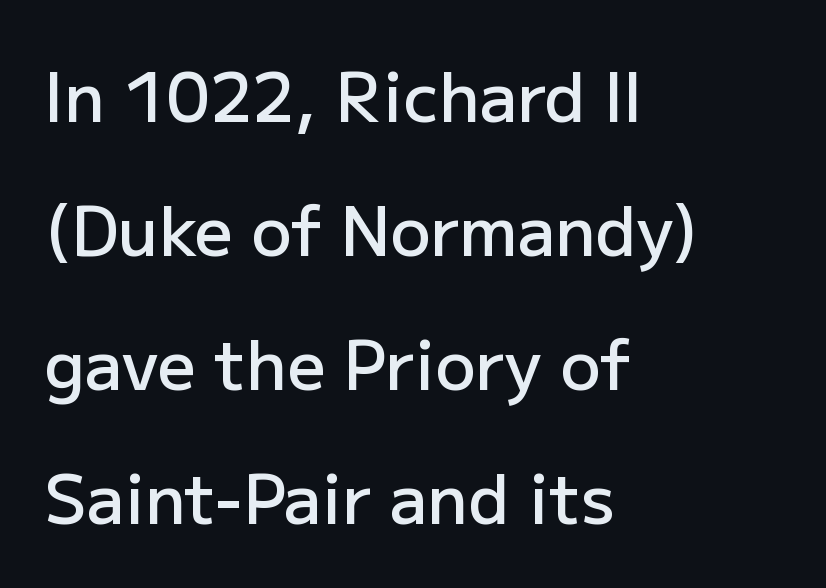
The image shows 67 px semibold sans-serif type, upright; set left-aligned, loose line spacing (2.0x), normal letter spacing, not underlined; low stroke contrast and a medium x-height.
